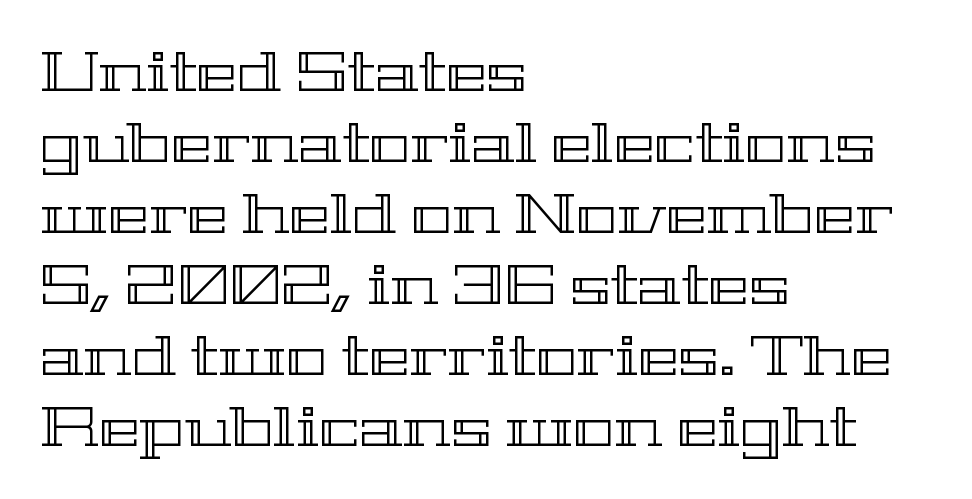
{"italic": "no", "width": "wide", "x_height": "medium", "monospaced": "no", "underline": "no", "align": "left", "line_spacing": "normal", "line_spacing_ratio": 1.29, "letter_spacing": "normal", "letter_spacing_em": 0.0, "glyph_px": 55}
